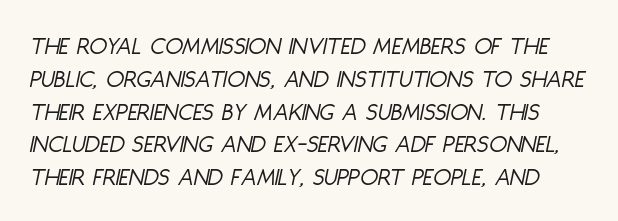
No letter is thick-stroked: the sample isn't bold. Short note: letters normally spaced. In terms of leading, this rendering sits right in the middle. Nobody drew a line under any word here.
